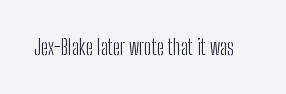
Q: Is the text bold? A: No.
Q: Is the text italic (slanted)? A: No, it is upright.
Q: Is the text underlined? A: No.
Q: Is the spacing between letters normal or unusually wide? A: Normal.
